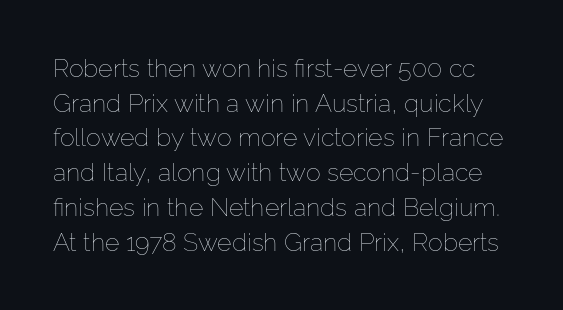
The image shows 25 px text type, upright; set normal line spacing (1.39x), normal letter spacing, not underlined.
